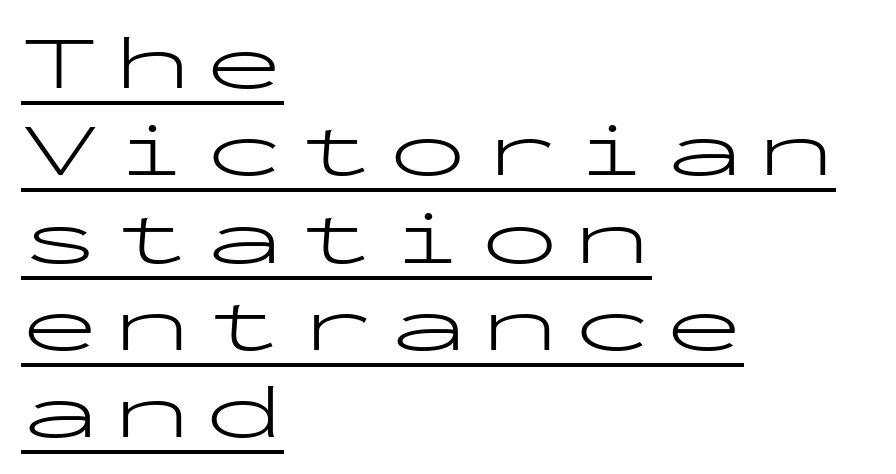
{"serif": "no", "italic": "no", "bold": "no", "weight": "light", "width": "wide", "stroke_contrast": "low", "x_height": "medium", "monospaced": "yes", "underline": "yes", "align": "left", "line_spacing": "tight", "line_spacing_ratio": 1.12, "glyph_px": 78}
